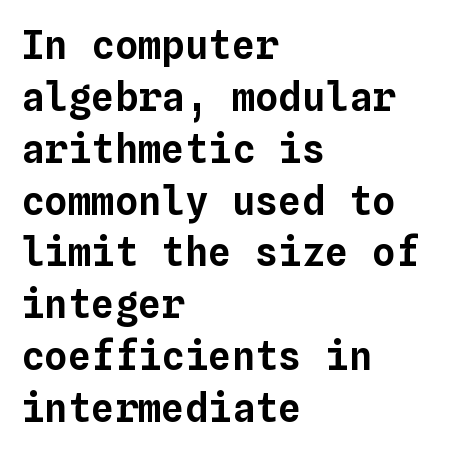
Visually the block forms a straight wall on the left and a jagged coastline on the right. Monospaced: the letters line up in strict vertical columns. Does the leading feel generous? No, just average. Descenders hang freely into open space. Each word holds together tightly as a unit, with standard inter-letter gaps.
